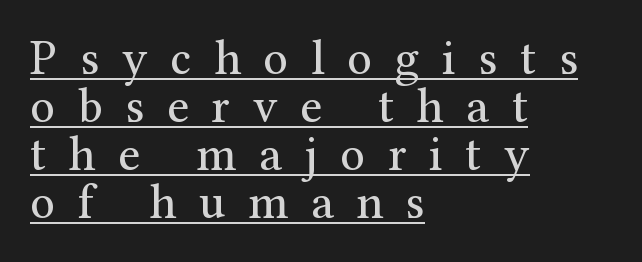
{"serif": "yes", "italic": "no", "bold": "no", "weight": "regular", "width": "normal", "stroke_contrast": "medium", "x_height": "medium", "monospaced": "no", "underline": "yes", "align": "left", "line_spacing": "tight", "line_spacing_ratio": 0.98, "letter_spacing": "wide", "letter_spacing_em": 0.46, "glyph_px": 49}
